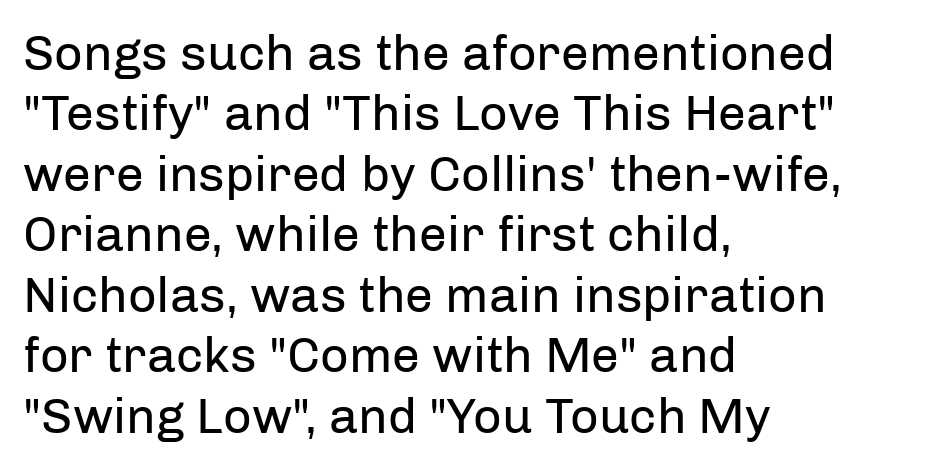
{"serif": "no", "italic": "no", "bold": "no", "weight": "regular", "width": "normal", "stroke_contrast": "low", "x_height": "medium", "monospaced": "no", "underline": "no", "align": "left", "line_spacing_ratio": 1.21, "letter_spacing": "normal", "letter_spacing_em": 0.0, "glyph_px": 50}
